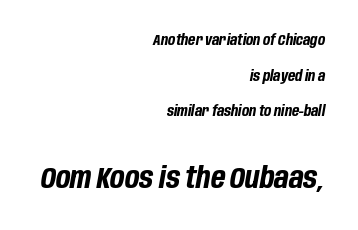
Typeset ragged left — the right edge is the straight one. Reading down the column, the eye jumps a long way to each next line. The more generous point size was reserved for the lower chunk. Slanted lettering throughout. Inter-character spacing is left at the font's built-in metrics.
